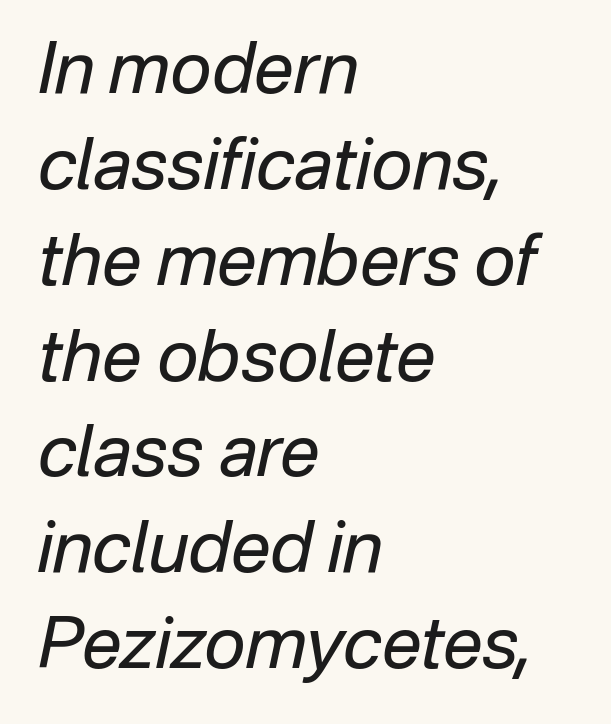
The image shows 71 px regular-weight type, italic (leaning right); set left-aligned, normal line spacing (1.35x), normal letter spacing, not underlined; low stroke contrast and a medium x-height.
